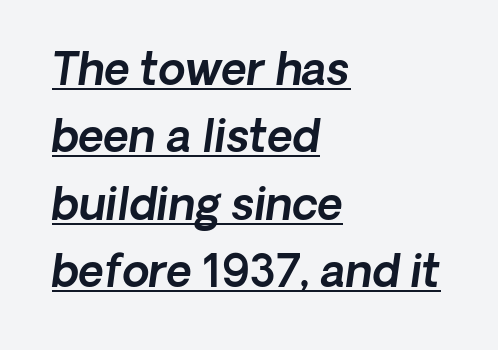
The image shows 44 px text type, italic (leaning right); set left-aligned, normal line spacing (1.53x), normal letter spacing, underlined; a medium x-height.
